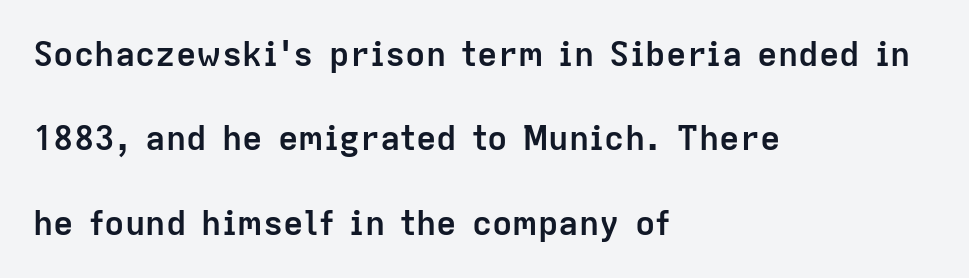
Q: Is the text bold? A: Yes.
Q: Is the text italic (slanted)? A: No, it is upright.
Q: Is the typeface a serif or a sans-serif typeface? A: Sans-serif.
Q: Is the text underlined? A: No.
Q: How is the paragraph aligned? A: Left-aligned.
Q: Is the spacing between letters normal or unusually wide? A: Normal.
Q: Is the spacing between lines tight, normal or loose? A: Loose.
Q: Width (condensed, normal, or wide)? A: Normal.
Q: Stroke contrast? A: Low.
Q: x-height? A: Medium.
Q: Monospaced? A: No.
